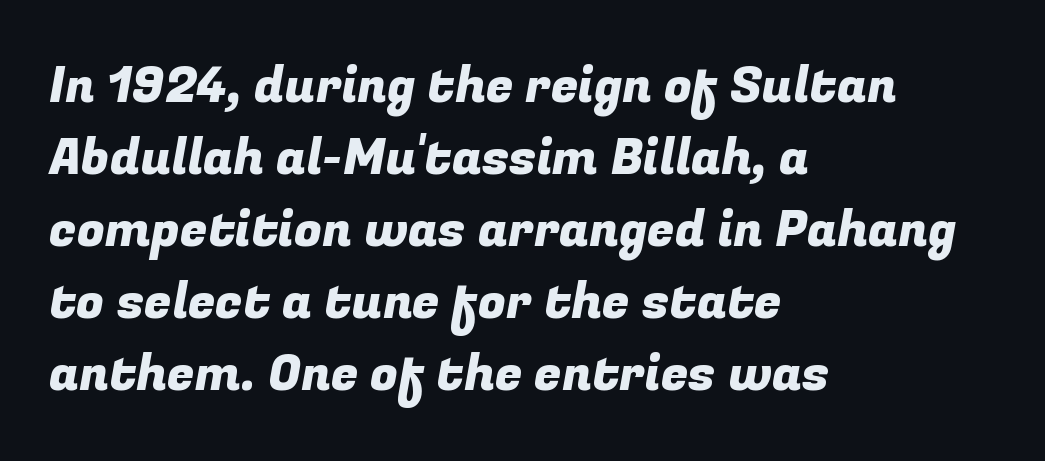
Does the copy run flush right? No — it runs flush left. Clear beneath every line of the passage. No extra tracking has been applied to these lines. Do the characters align in a grid? No, the font is proportional. Is there much room between lines? A standard amount, neither cramped nor airy.
